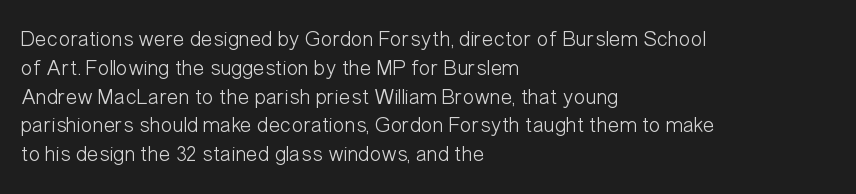
No extra ink here — the face is not bold. The ragged edge is on the right, which tells us the setting is flush left. Decoration check: the copy has no underline. Between one letter and the next there's only the usual sliver of space. No italicization has been applied; the sample stays upright. Successive baselines arrive at the customary interval.
